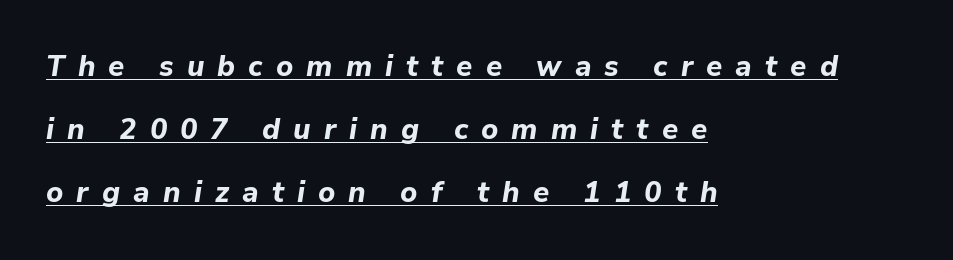
{"italic": "yes", "lean": "right", "slant_degrees": 9, "bold": "yes", "weight": "bold", "width": "normal", "stroke_contrast": "low", "x_height": "medium", "monospaced": "no", "underline": "yes", "align": "left", "line_spacing": "loose", "line_spacing_ratio": 2.18, "letter_spacing": "wide", "letter_spacing_em": 0.45, "glyph_px": 29}
